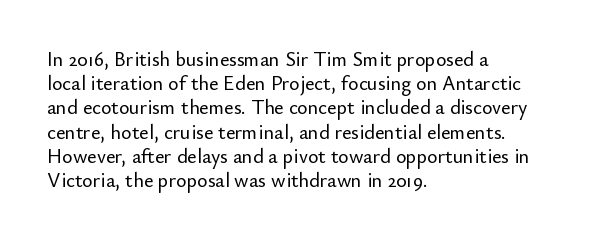
The image shows 20 px text type, upright; set left-aligned, line spacing 1.21x, normal letter spacing, not underlined.
